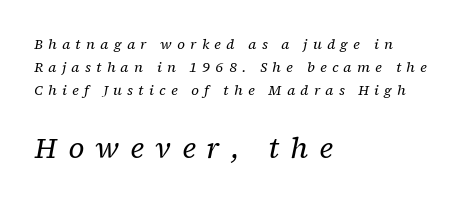
Leftover space on each line is placed entirely after the last word. The passage shown stacks its lines at a standard gap. The font's italic variant was chosen for this text. The text was rendered using a seriffed face with decorative stroke endings. Stem width sits at or under what a default text font uses. Unmarked baselines from the first word to the last.
